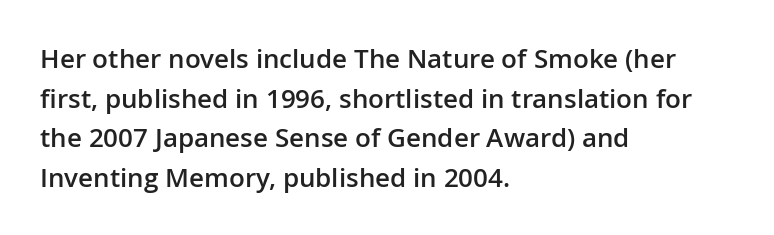
{"italic": "no", "bold": "semi", "underline": "no", "align": "left", "line_spacing": "normal", "line_spacing_ratio": 1.52, "letter_spacing": "normal", "letter_spacing_em": 0.0, "glyph_px": 26}
